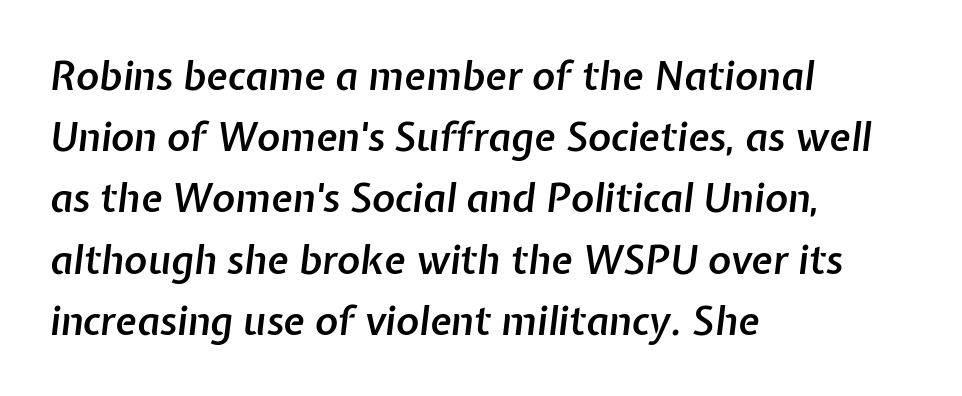
The image shows 39 px semibold type, italic (leaning right); set left-aligned, normal line spacing (1.57x), normal letter spacing, not underlined; low stroke contrast and a medium x-height.
